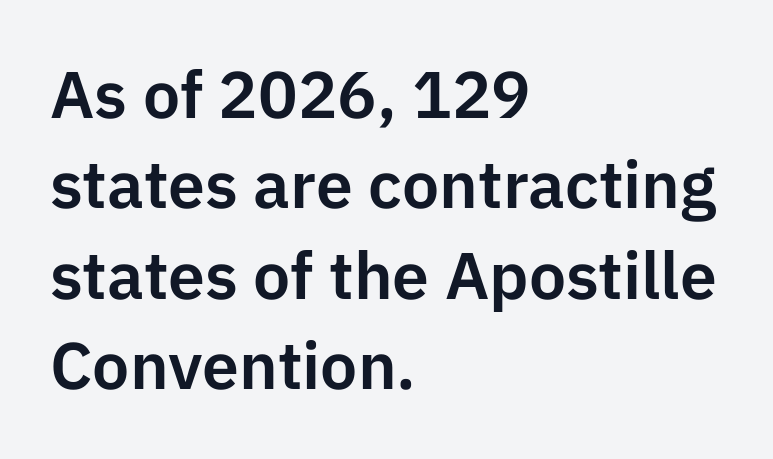
{"serif": "no", "italic": "no", "width": "normal", "stroke_contrast": "low", "x_height": "medium", "monospaced": "no", "underline": "no", "align": "left", "line_spacing": "normal", "line_spacing_ratio": 1.37, "letter_spacing": "normal", "letter_spacing_em": 0.0, "glyph_px": 66}
